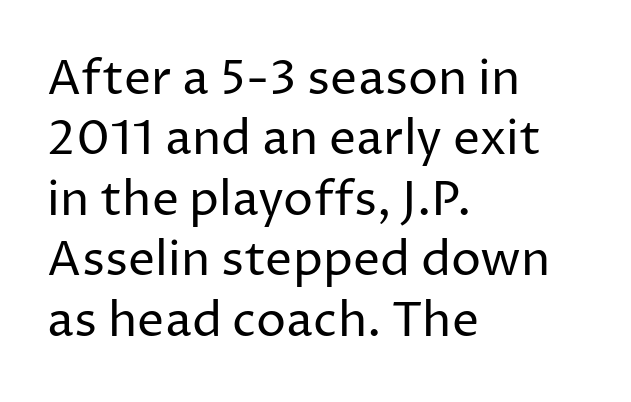
Q: Is the text bold? A: No.
Q: Is the text italic (slanted)? A: No, it is upright.
Q: Is the typeface a serif or a sans-serif typeface? A: Sans-serif.
Q: Is the text underlined? A: No.
Q: How is the paragraph aligned? A: Left-aligned.
Q: Is the spacing between letters normal or unusually wide? A: Normal.
Q: Is the spacing between lines tight, normal or loose? A: Normal.
Q: Width (condensed, normal, or wide)? A: Normal.
Q: Stroke contrast? A: Low.
Q: x-height? A: Medium.
Q: Monospaced? A: No.
